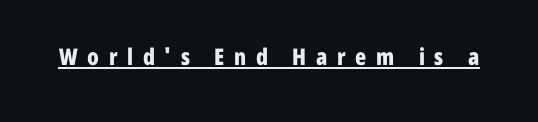
What decoration does the sample have? An underline. Characters remain perfectly vertical along every line. Each word looks stretched out because of the extra space between its letters. Stroke thickness is high; the sample reads as a true bold.
